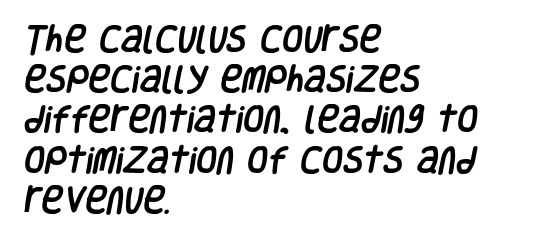
{"serif": "no", "width": "condensed", "stroke_contrast": "low", "x_height": "large", "monospaced": "no", "underline": "no", "align": "left", "line_spacing": "normal", "line_spacing_ratio": 1.34, "letter_spacing": "normal", "letter_spacing_em": 0.0, "glyph_px": 30}
